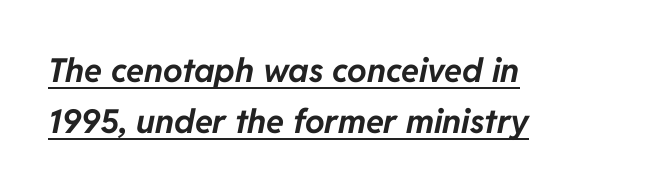
Q: Is the text bold? A: Yes.
Q: Is the text italic (slanted)? A: Yes, it leans right by about 11 degrees.
Q: Is the text underlined? A: Yes.
Q: How is the paragraph aligned? A: Left-aligned.
Q: Is the spacing between letters normal or unusually wide? A: Normal.
Q: Is the spacing between lines tight, normal or loose? A: Normal.
Q: Width (condensed, normal, or wide)? A: Normal.
Q: Stroke contrast? A: Low.
Q: x-height? A: Medium.
Q: Monospaced? A: No.
